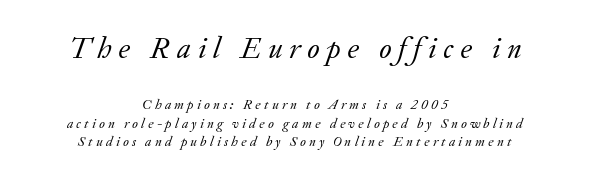
Q: Is the text bold? A: No.
Q: Is the text italic (slanted)? A: Yes, it leans right by about 20 degrees.
Q: Is the typeface a serif or a sans-serif typeface? A: Serif.
Q: Is the text underlined? A: No.
Q: How is the paragraph aligned? A: Centered.
Q: Is the spacing between letters normal or unusually wide? A: Unusually wide.
Q: Is the spacing between lines tight, normal or loose? A: Normal.
Q: Which block of text is set in a larger size, the first (top) or the second (bottom)? A: The first (top) one.
Q: Width (condensed, normal, or wide)? A: Normal.
Q: Stroke contrast? A: Low.
Q: x-height? A: Small.
Q: Monospaced? A: No.
